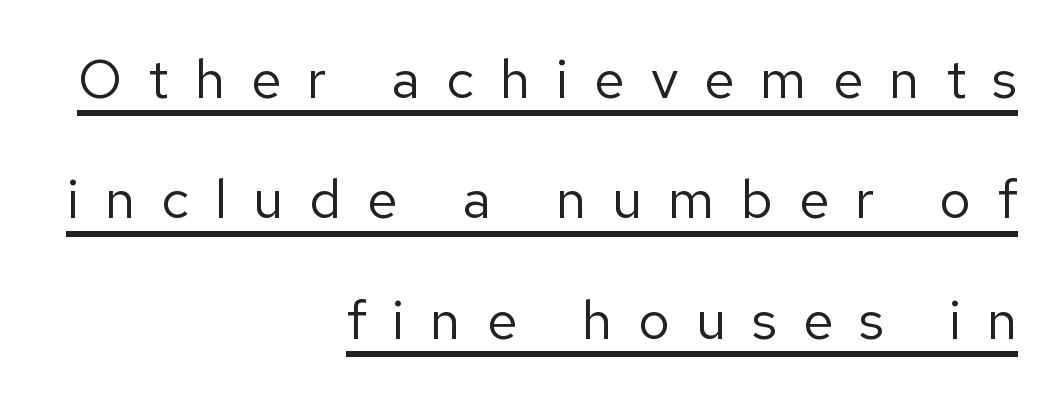
Q: Is the text bold? A: No.
Q: Is the text italic (slanted)? A: No, it is upright.
Q: Is the typeface a serif or a sans-serif typeface? A: Sans-serif.
Q: Is the text underlined? A: Yes.
Q: How is the paragraph aligned? A: Right-aligned.
Q: Is the spacing between letters normal or unusually wide? A: Unusually wide.
Q: Is the spacing between lines tight, normal or loose? A: Loose.
Q: Width (condensed, normal, or wide)? A: Normal.
Q: Stroke contrast? A: Low.
Q: x-height? A: Medium.
Q: Monospaced? A: No.
